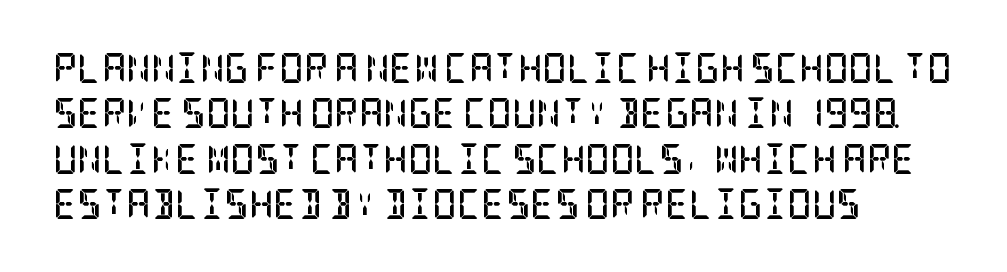
This rendering uses left alignment, leaving the right contour irregular. The string is rendered with underlining switched off. Between one letter and the next there's only the usual sliver of space. Strokes here are thick enough to call this a true bold. Horizontal bands of white between lines are of average thickness.
